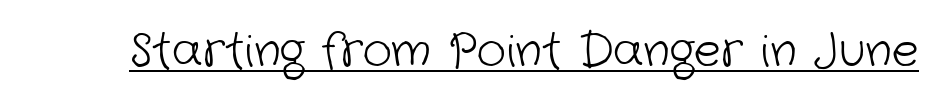
Q: Is the text bold? A: No.
Q: Is the typeface a serif or a sans-serif typeface? A: Sans-serif.
Q: Is the text underlined? A: Yes.
Q: Is the spacing between letters normal or unusually wide? A: Normal.
Q: Width (condensed, normal, or wide)? A: Normal.
Q: Stroke contrast? A: Low.
Q: x-height? A: Medium.
Q: Monospaced? A: No.
